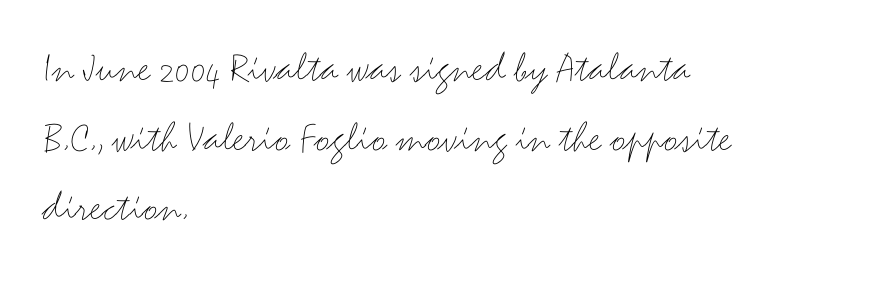
The image shows 44 px thin, wide sans-serif type; set left-aligned, normal line spacing (1.58x), normal letter spacing, not underlined; medium stroke contrast and a small x-height.
